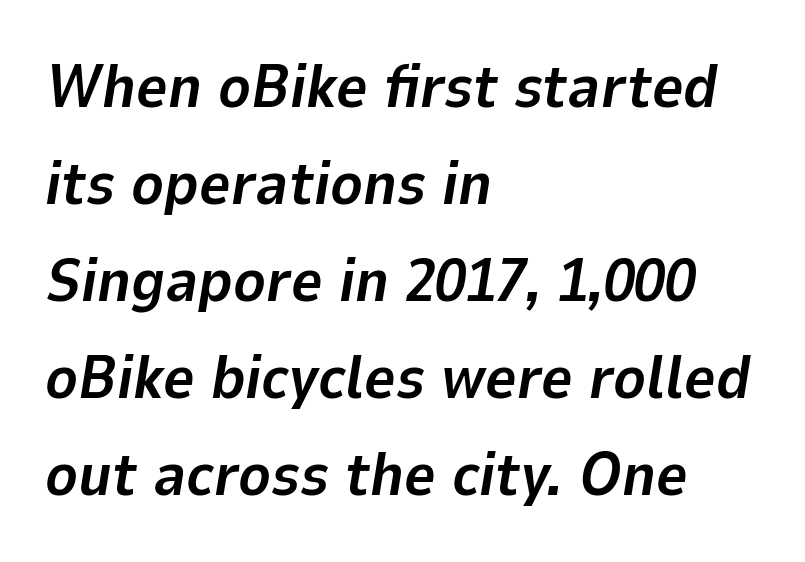
Q: Is the text bold? A: Yes.
Q: Is the text italic (slanted)? A: Yes, it leans right by about 9 degrees.
Q: Is the text underlined? A: No.
Q: How is the paragraph aligned? A: Left-aligned.
Q: Is the spacing between letters normal or unusually wide? A: Normal.
Q: Is the spacing between lines tight, normal or loose? A: Normal.
Q: Width (condensed, normal, or wide)? A: Normal.
Q: Stroke contrast? A: Low.
Q: x-height? A: Medium.
Q: Monospaced? A: No.
